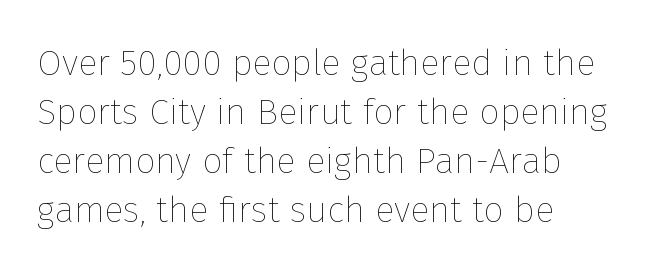
{"italic": "no", "bold": "no", "weight": "thin", "width": "normal", "stroke_contrast": "low", "x_height": "medium", "monospaced": "no", "underline": "no", "align": "left", "line_spacing": "normal", "line_spacing_ratio": 1.36, "letter_spacing": "normal", "letter_spacing_em": 0.0, "glyph_px": 36}
